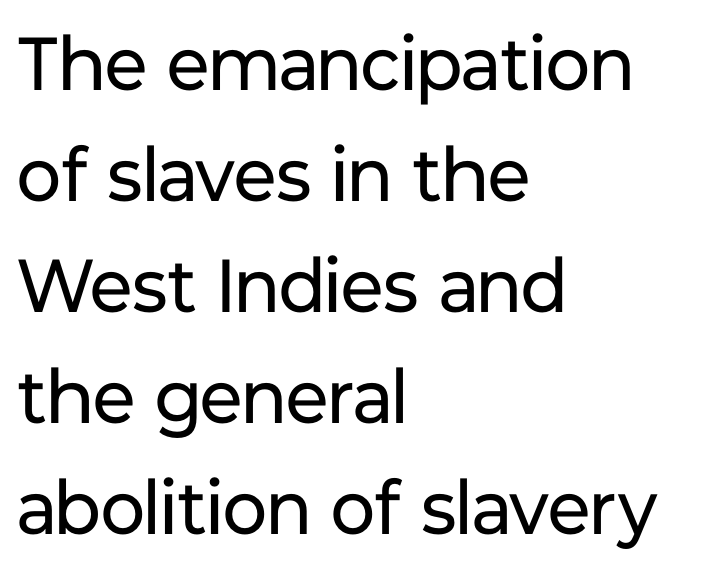
The image shows 75 px regular-weight sans-serif type, upright; set left-aligned, normal line spacing (1.48x), normal letter spacing, not underlined; low stroke contrast and a medium x-height.
